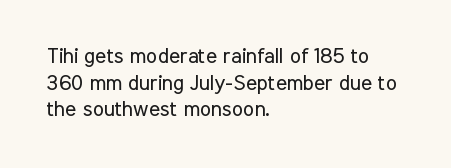
Q: Is the text bold? A: No.
Q: Is the text italic (slanted)? A: No, it is upright.
Q: Is the text underlined? A: No.
Q: How is the paragraph aligned? A: Left-aligned.
Q: Is the spacing between letters normal or unusually wide? A: Normal.
Q: Is the spacing between lines tight, normal or loose? A: Normal.
